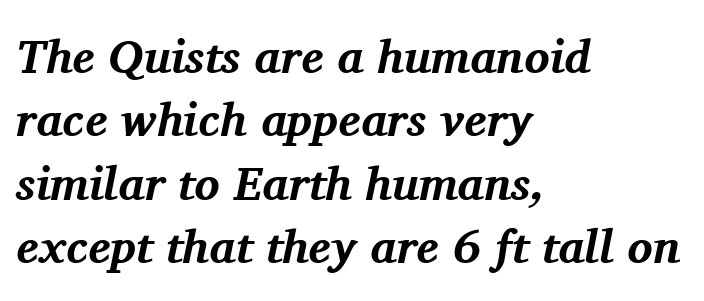
Q: Is the text bold? A: Yes.
Q: Is the text italic (slanted)? A: Yes, it leans right by about 11 degrees.
Q: Is the typeface a serif or a sans-serif typeface? A: Serif.
Q: Is the text underlined? A: No.
Q: How is the paragraph aligned? A: Left-aligned.
Q: Is the spacing between letters normal or unusually wide? A: Normal.
Q: Is the spacing between lines tight, normal or loose? A: Normal.
Q: Width (condensed, normal, or wide)? A: Normal.
Q: Stroke contrast? A: Medium.
Q: x-height? A: Medium.
Q: Monospaced? A: No.
